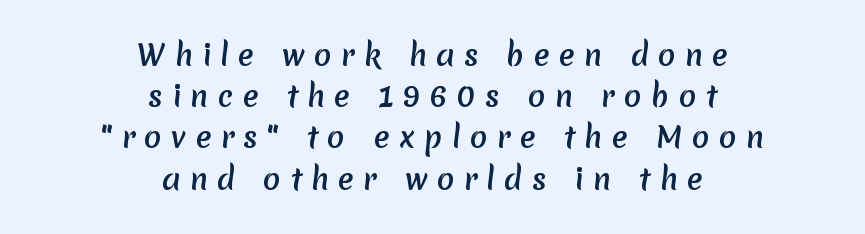
Q: Is the text bold? A: Yes.
Q: Is the typeface a serif or a sans-serif typeface? A: Sans-serif.
Q: Is the text underlined? A: No.
Q: How is the paragraph aligned? A: Centered.
Q: Is the spacing between letters normal or unusually wide? A: Unusually wide.
Q: Is the spacing between lines tight, normal or loose? A: Normal.
Q: Width (condensed, normal, or wide)? A: Normal.
Q: Stroke contrast? A: Low.
Q: x-height? A: Medium.
Q: Monospaced? A: No.
